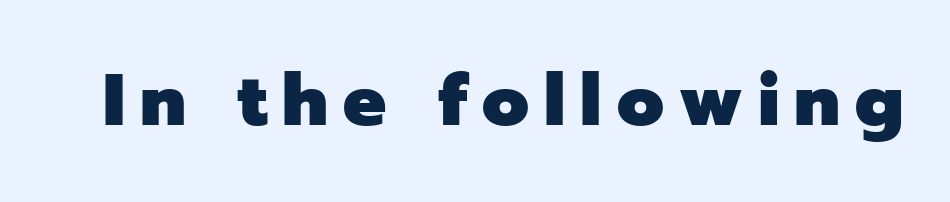
There is plenty of visible air inserted between adjacent glyphs. Is this a fixed-width face? No — the glyphs have proportional, varying widths. Observe the absence of serifs on each vertical stroke in this sample. Clear beneath every line of the passage.
